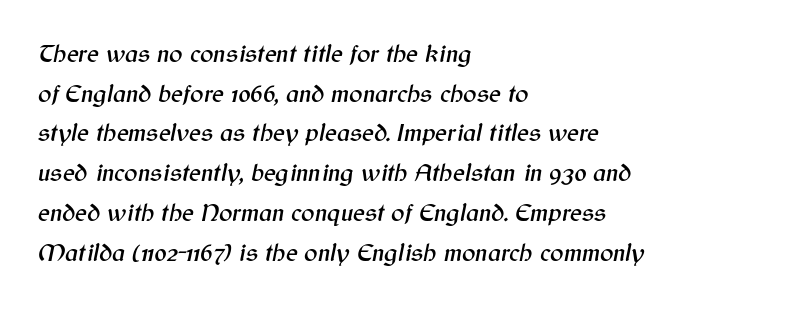
Is the letter spacing exaggerated? No — it looks like the ordinary default. These lines are set flush left with a ragged right edge. Whoever set this chose a conventional vertical rhythm. Underline: absent.
